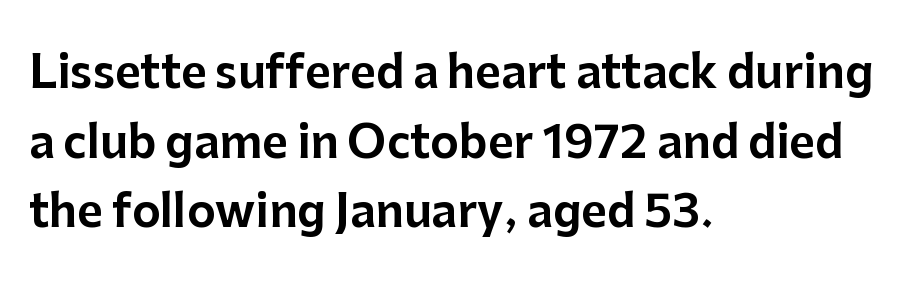
{"serif": "no", "italic": "no", "width": "normal", "stroke_contrast": "low", "x_height": "medium", "monospaced": "no", "underline": "no", "align": "left", "line_spacing": "normal", "line_spacing_ratio": 1.58, "letter_spacing": "normal", "letter_spacing_em": 0.0, "glyph_px": 44}
